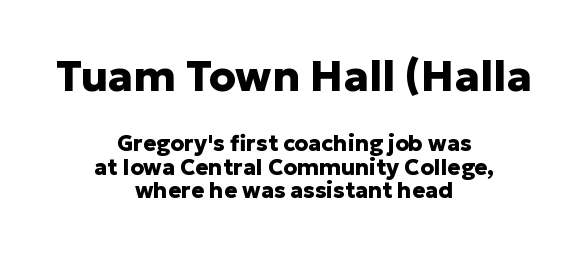
Q: Is the text bold? A: Yes.
Q: Is the text italic (slanted)? A: No, it is upright.
Q: Is the typeface a serif or a sans-serif typeface? A: Sans-serif.
Q: Is the text underlined? A: No.
Q: How is the paragraph aligned? A: Centered.
Q: Is the spacing between letters normal or unusually wide? A: Normal.
Q: Is the spacing between lines tight, normal or loose? A: Tight.
Q: Which block of text is set in a larger size, the first (top) or the second (bottom)? A: The first (top) one.
Q: Width (condensed, normal, or wide)? A: Normal.
Q: Stroke contrast? A: Low.
Q: x-height? A: Medium.
Q: Monospaced? A: No.
